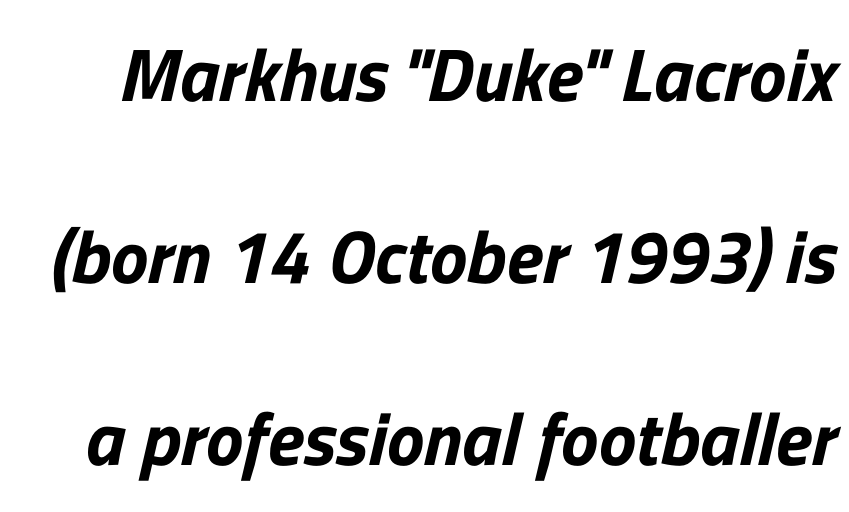
The image shows 75 px sans-serif type; set loose line spacing (2.43x), normal letter spacing, not underlined; low stroke contrast and a medium x-height.
